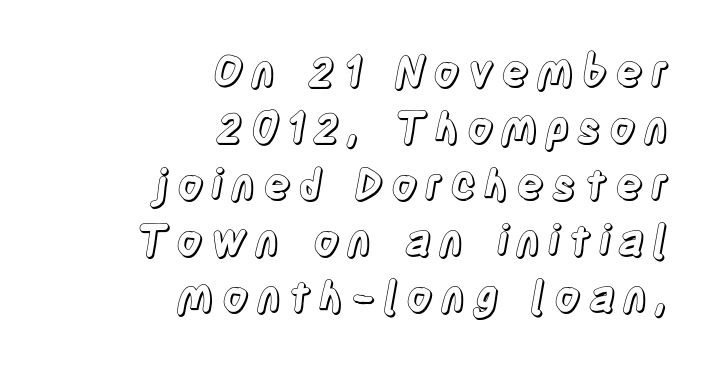
The image shows 42 px condensed type; set right-aligned, normal line spacing (1.34x), not underlined; a large x-height.
